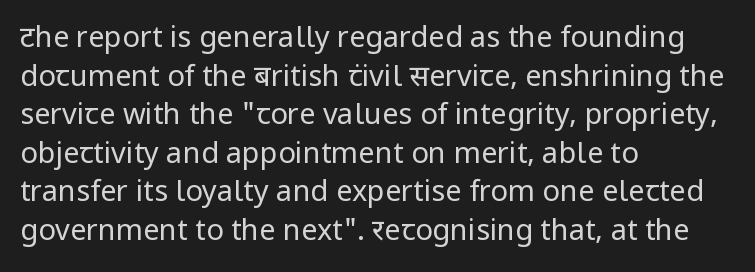
{"serif": "no", "italic": "no", "bold": "no", "weight": "regular", "width": "normal", "stroke_contrast": "low", "x_height": "medium", "monospaced": "no", "underline": "no", "align": "left", "line_spacing": "normal", "line_spacing_ratio": 1.33, "letter_spacing": "normal", "letter_spacing_em": 0.0, "glyph_px": 29}
